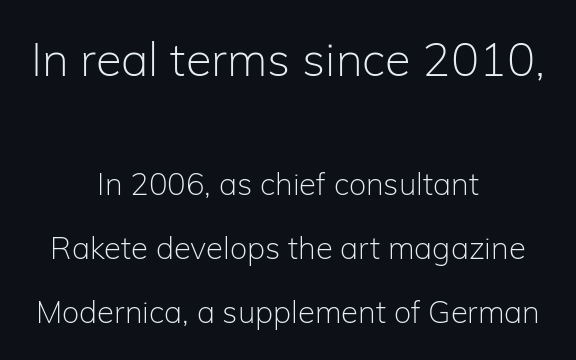
Q: Is the text bold? A: No.
Q: Is the text italic (slanted)? A: No, it is upright.
Q: Is the typeface a serif or a sans-serif typeface? A: Sans-serif.
Q: Is the text underlined? A: No.
Q: How is the paragraph aligned? A: Centered.
Q: Is the spacing between letters normal or unusually wide? A: Normal.
Q: Is the spacing between lines tight, normal or loose? A: Loose.
Q: Which block of text is set in a larger size, the first (top) or the second (bottom)? A: The first (top) one.
Q: Width (condensed, normal, or wide)? A: Normal.
Q: Stroke contrast? A: Low.
Q: x-height? A: Medium.
Q: Monospaced? A: No.
